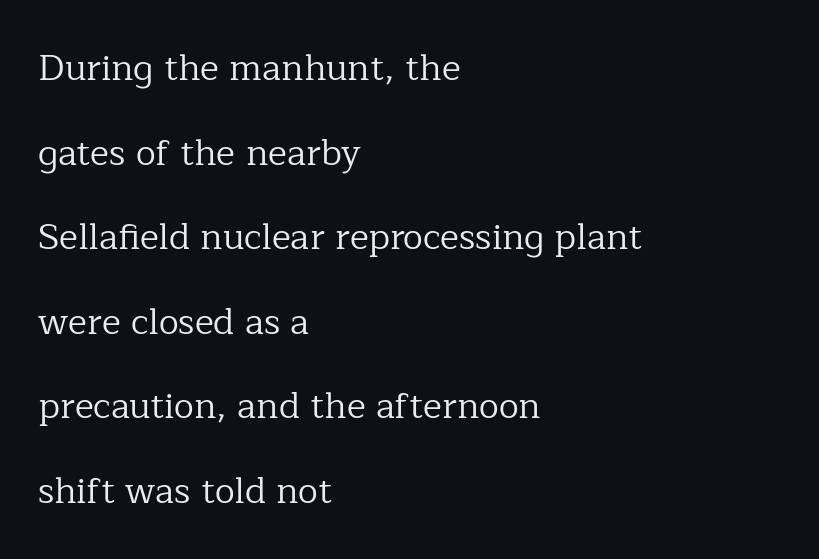
{"serif": "yes", "italic": "no", "bold": "no", "weight": "regular", "width": "normal", "stroke_contrast": "low", "x_height": "medium", "monospaced": "no", "underline": "no", "align": "left", "line_spacing": "loose", "line_spacing_ratio": 2.35, "letter_spacing": "normal", "letter_spacing_em": 0.0, "glyph_px": 36}
